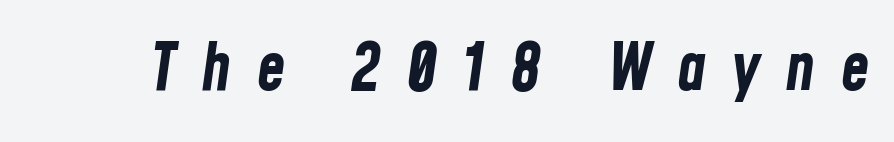
Q: Is the text bold? A: Yes.
Q: Is the text italic (slanted)? A: Yes, it leans right by about 8 degrees.
Q: Is the text underlined? A: No.
Q: Is the spacing between letters normal or unusually wide? A: Unusually wide.
Q: Width (condensed, normal, or wide)? A: Condensed.
Q: Stroke contrast? A: Low.
Q: x-height? A: Medium.
Q: Monospaced? A: No.
